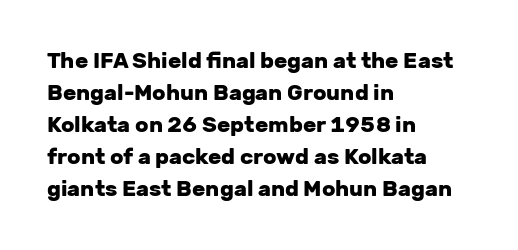
The image shows 22 px bold type, upright; set left-aligned, normal line spacing (1.46x), normal letter spacing, not underlined.
